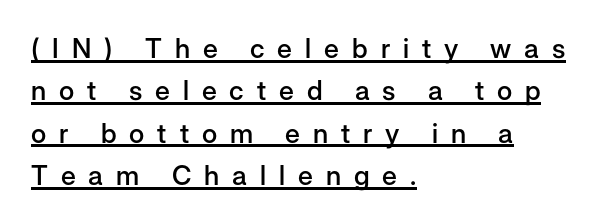
The image shows 27 px text type, upright; set left-aligned, normal line spacing (1.57x), unusually wide letter spacing (+0.48 em), underlined.
